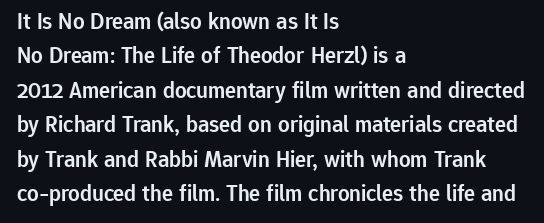
The sample has been set in demibold, a notch under bold. Students, observe: this is what conventionally led text looks like. All the whitespace from short lines collects on the right. Descenders are the only things crossing below the line.
